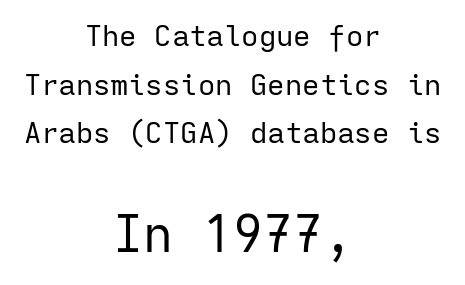
Between one letter and the next there's only the usual sliver of space. Lines of text with bare space underneath. Italic? Not at all — the glyphs are vertical. Vertically, the passage feels balanced, rows spaced as you'd expect.
